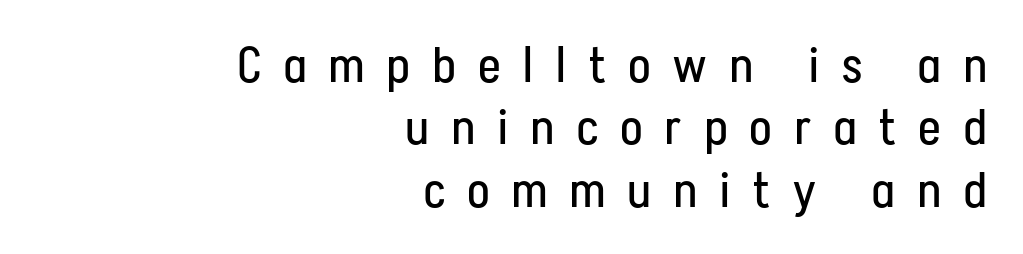
The image shows 50 px regular-weight, condensed sans-serif type, upright; set right-aligned, normal line spacing (1.25x), unusually wide letter spacing (+0.47 em), not underlined; low stroke contrast and a medium x-height.
